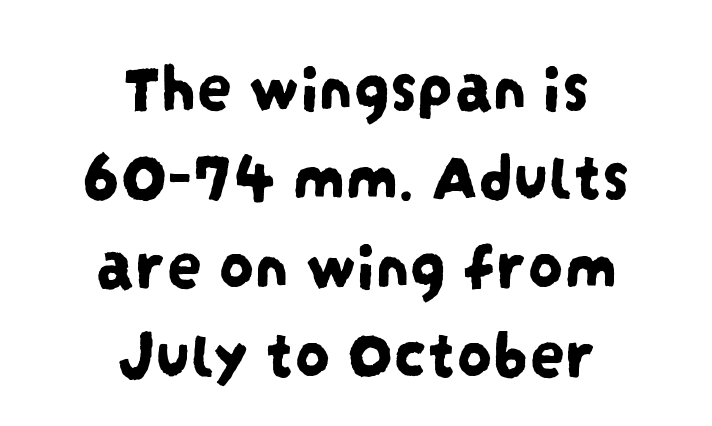
The rendering uses natural spacing where letterforms have individual widths. The typeface chosen for these lines omits serifs. A typesetter would call this zero additional tracking. No word sits above an underline. The whitespace from short lines is split evenly between both sides. In terms of leading, this rendering sits right in the middle.
